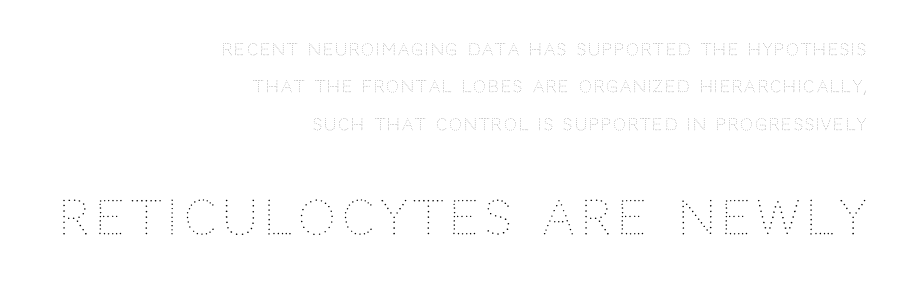
The image shows 47 px thin type, upright; set right-aligned, loose line spacing (2.34x), not underlined; the second (bottom) block is 2.94x larger; medium stroke contrast and a large x-height.
